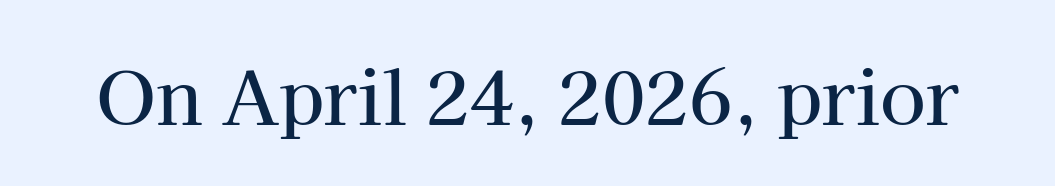
The image shows 74 px serif type, upright; set normal letter spacing, not underlined; high stroke contrast and a medium x-height.
